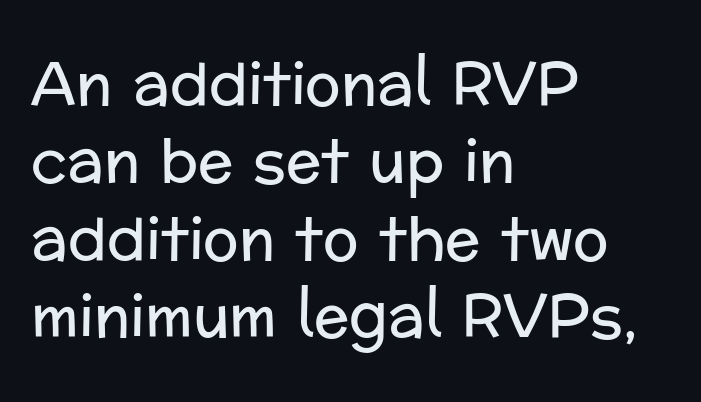
The face used here is proportionally spaced, like ordinary book or web type. Counters stay open thanks to moderate or lighter strokes. The horizontal fit of the characters is conventional and even. Examine the stroke ends and you'll find no serifs.
